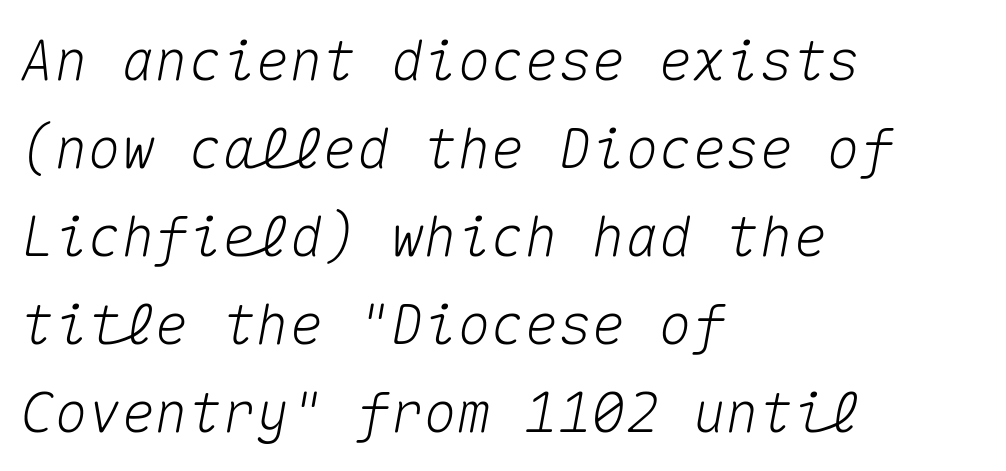
{"italic": "yes", "lean": "right", "slant_degrees": 10, "width": "normal", "stroke_contrast": "medium", "x_height": "medium", "monospaced": "yes", "underline": "no", "align": "left", "line_spacing": "normal", "line_spacing_ratio": 1.57, "letter_spacing": "normal", "letter_spacing_em": 0.0, "glyph_px": 56}
